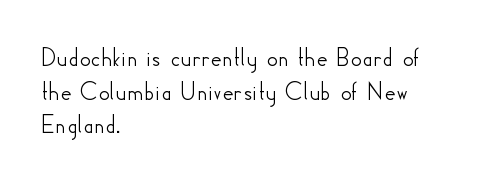
This is the regular roman posture of the typeface. Does extra space separate the letters? No, they use regular spacing. One-word summary of the alignment: left. How would I describe the line gaps? Plain and ordinary.
